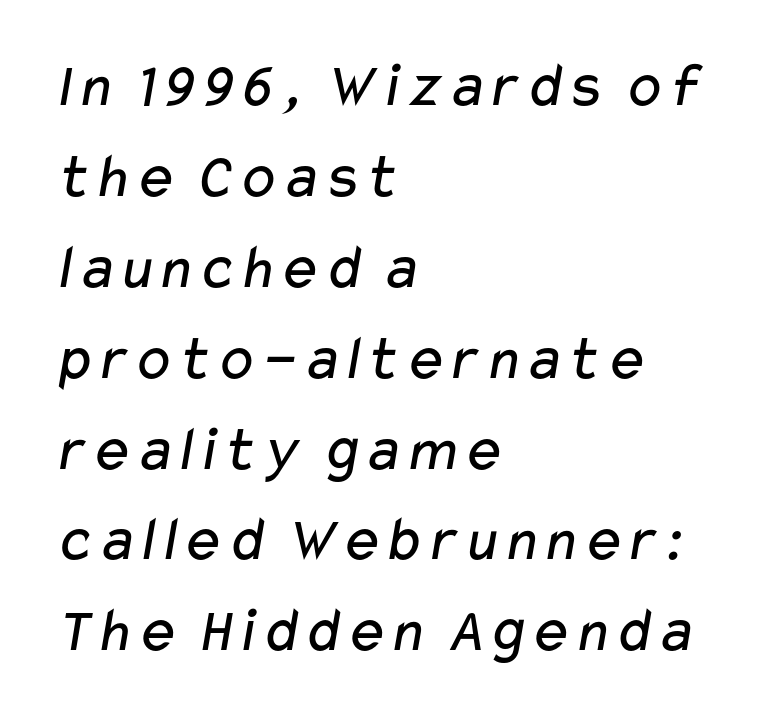
The image shows 64 px regular-weight, wide sans-serif type; set left-aligned, normal line spacing (1.42x), normal letter spacing, not underlined; low stroke contrast and a medium x-height.
